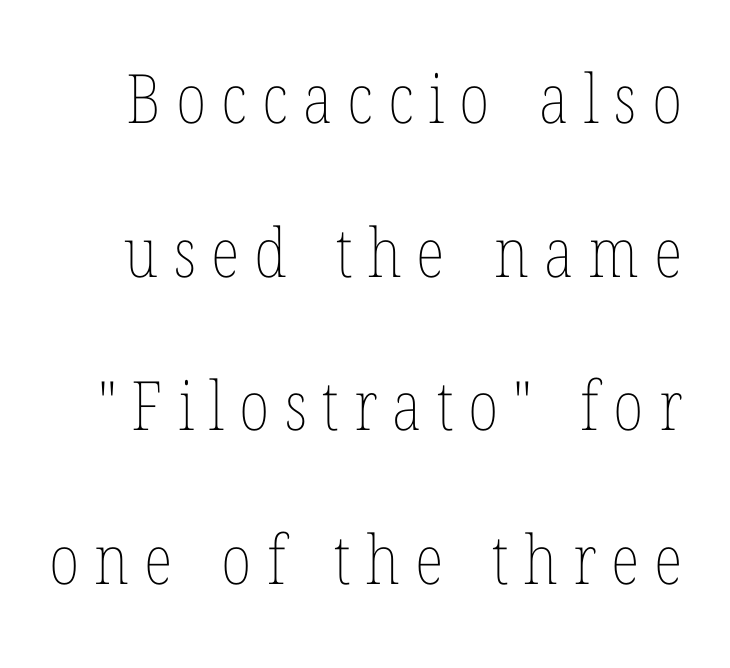
Q: Is the text bold? A: No.
Q: Is the text italic (slanted)? A: No, it is upright.
Q: Is the text underlined? A: No.
Q: Is the spacing between letters normal or unusually wide? A: Unusually wide.
Q: Is the spacing between lines tight, normal or loose? A: Loose.
Q: Width (condensed, normal, or wide)? A: Condensed.
Q: Stroke contrast? A: Low.
Q: x-height? A: Medium.
Q: Monospaced? A: No.
